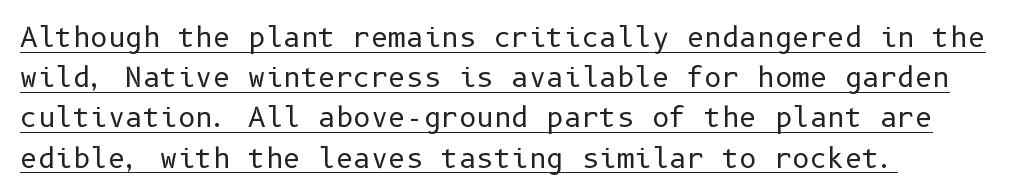
The image shows 27 px text type, upright; set left-aligned, normal line spacing (1.49x), normal letter spacing, underlined.
